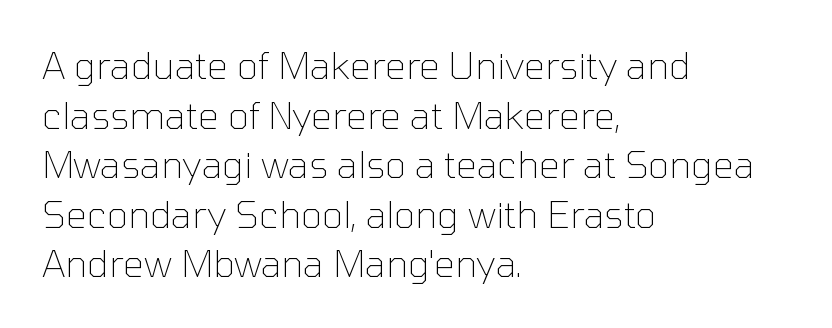
{"serif": "no", "italic": "no", "bold": "no", "weight": "thin", "width": "normal", "stroke_contrast": "low", "x_height": "medium", "monospaced": "no", "underline": "no", "align": "left", "line_spacing": "normal", "line_spacing_ratio": 1.34, "letter_spacing": "normal", "letter_spacing_em": 0.0, "glyph_px": 37}
